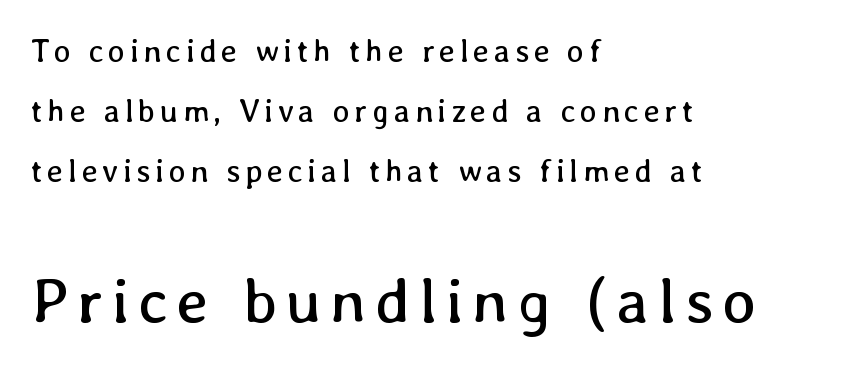
The image shows 63 px regular-weight type, upright; set left-aligned, line spacing 1.88x, not underlined; the second (bottom) block is 1.97x larger; low stroke contrast and a medium x-height.
